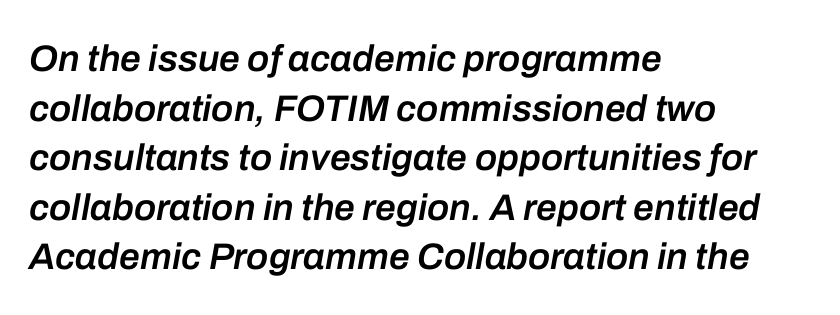
The image shows 37 px semibold type, italic (leaning right); set left-aligned, normal line spacing (1.34x), normal letter spacing, not underlined; low stroke contrast and a medium x-height.
